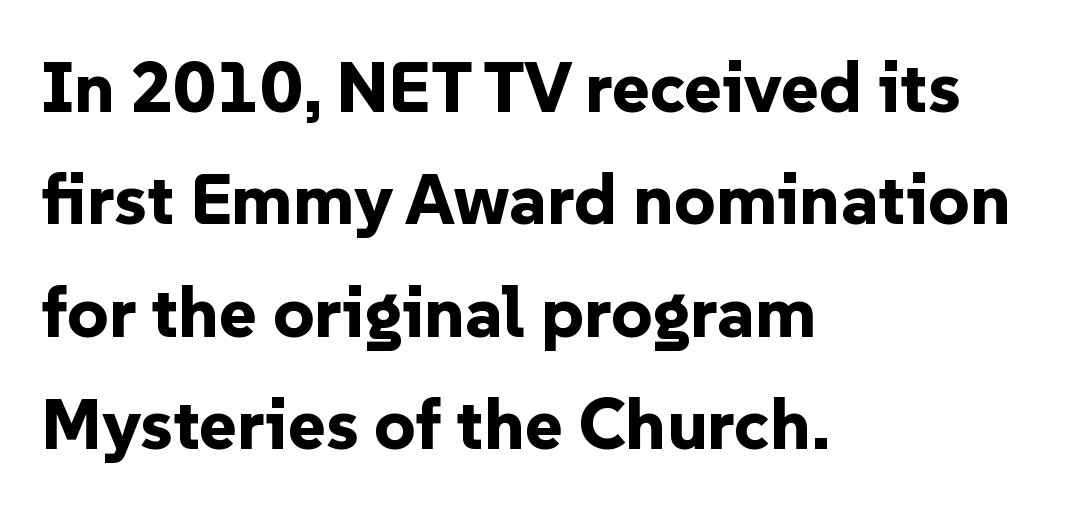
The line-height multiplier appears to be the usual default. Thick stems and heavy bowls — unmistakably bold. The rendering uses natural spacing where letterforms have individual widths. Visually the block forms a straight wall on the left and a jagged coastline on the right. The foot of each line stays bare and open. How are the letters spaced? Ordinarily, with no added tracking.
